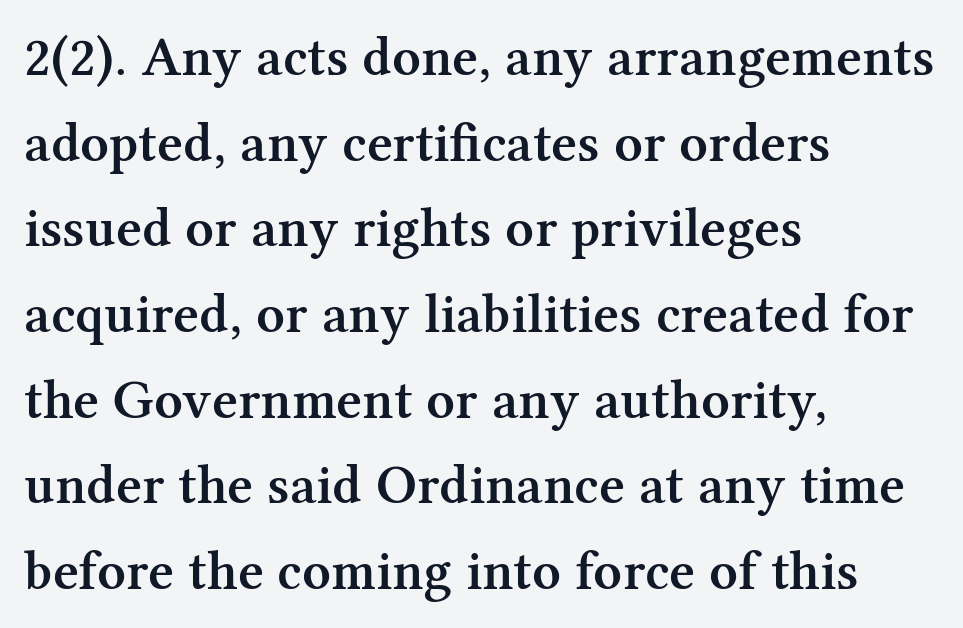
Q: Is the text bold? A: Semi-bold.
Q: Is the text italic (slanted)? A: No, it is upright.
Q: Is the typeface a serif or a sans-serif typeface? A: Serif.
Q: Is the text underlined? A: No.
Q: How is the paragraph aligned? A: Left-aligned.
Q: Is the spacing between letters normal or unusually wide? A: Normal.
Q: Is the spacing between lines tight, normal or loose? A: Normal.
Q: Width (condensed, normal, or wide)? A: Normal.
Q: Stroke contrast? A: Medium.
Q: x-height? A: Medium.
Q: Monospaced? A: No.
